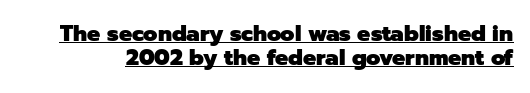
{"italic": "no", "bold": "yes", "underline": "yes", "line_spacing": "tight", "line_spacing_ratio": 1.1, "letter_spacing": "normal", "letter_spacing_em": 0.0, "glyph_px": 22}
